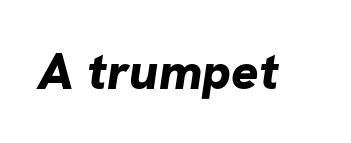
Q: Is the text bold? A: Yes.
Q: Is the typeface a serif or a sans-serif typeface? A: Sans-serif.
Q: Is the text underlined? A: No.
Q: Is the spacing between letters normal or unusually wide? A: Normal.
Q: Width (condensed, normal, or wide)? A: Normal.
Q: Stroke contrast? A: Low.
Q: x-height? A: Medium.
Q: Monospaced? A: No.
